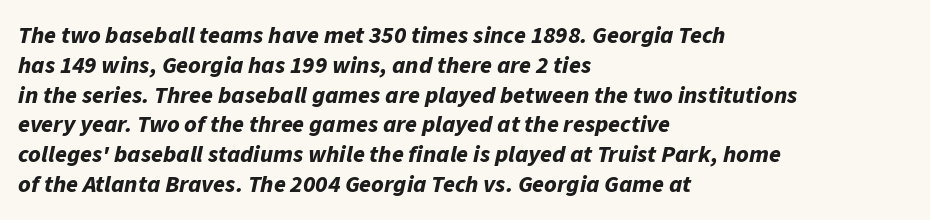
Q: Is the text bold? A: Yes.
Q: Is the text italic (slanted)? A: Yes, it leans right by about 11 degrees.
Q: Is the text underlined? A: No.
Q: How is the paragraph aligned? A: Left-aligned.
Q: Is the spacing between letters normal or unusually wide? A: Normal.
